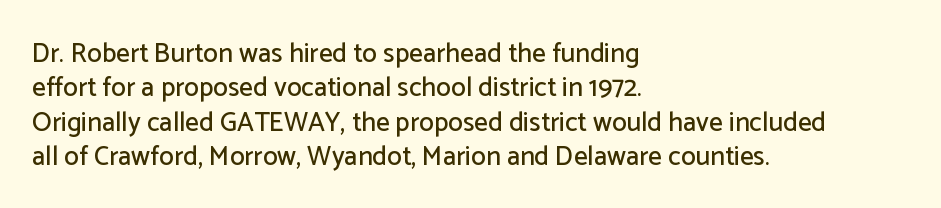
Q: Is the text italic (slanted)? A: No, it is upright.
Q: Is the text underlined? A: No.
Q: How is the paragraph aligned? A: Left-aligned.
Q: Is the spacing between letters normal or unusually wide? A: Normal.
Q: Is the spacing between lines tight, normal or loose? A: Normal.
